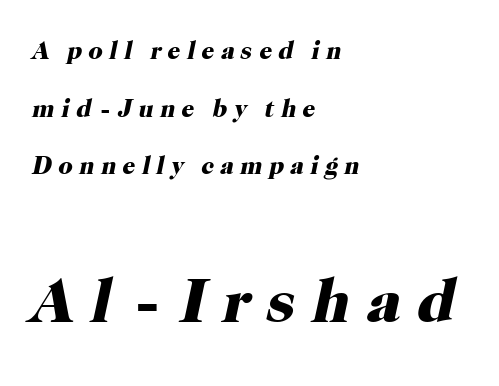
{"serif": "yes", "italic": "yes", "lean": "right", "slant_degrees": 12, "bold": "yes", "weight": "heavy", "width": "normal", "stroke_contrast": "high", "x_height": "medium", "monospaced": "no", "underline": "no", "align": "left", "line_spacing": "loose", "line_spacing_ratio": 2.31, "letter_spacing": "wide", "letter_spacing_em": 0.26, "larger_block": "second", "size_ratio": 2.52, "glyph_px": 63}
